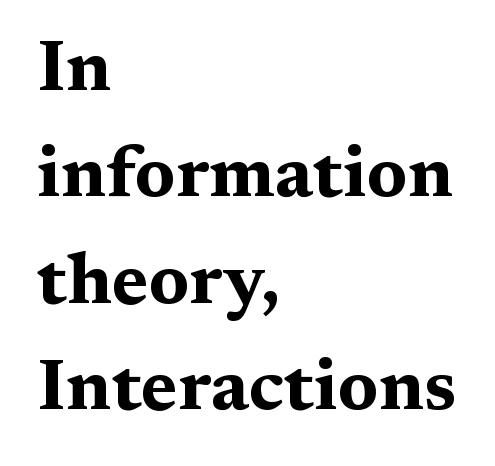
{"serif": "yes", "italic": "no", "bold": "yes", "weight": "bold", "width": "wide", "stroke_contrast": "medium", "x_height": "medium", "monospaced": "no", "underline": "no", "align": "left", "line_spacing": "normal", "line_spacing_ratio": 1.5, "letter_spacing": "normal", "letter_spacing_em": 0.0, "glyph_px": 71}
